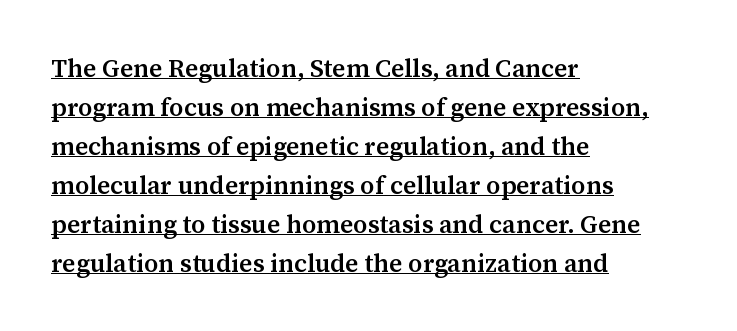
Q: Is the text bold? A: Semi-bold.
Q: Is the text italic (slanted)? A: No, it is upright.
Q: Is the text underlined? A: Yes.
Q: How is the paragraph aligned? A: Left-aligned.
Q: Is the spacing between letters normal or unusually wide? A: Normal.
Q: Is the spacing between lines tight, normal or loose? A: Normal.
